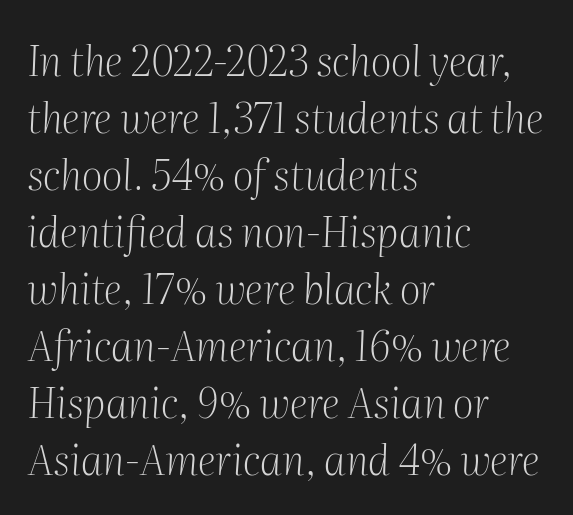
Q: Is the text bold? A: No.
Q: Is the text italic (slanted)? A: Yes, it leans right by about 2 degrees.
Q: Is the typeface a serif or a sans-serif typeface? A: Serif.
Q: Is the text underlined? A: No.
Q: How is the paragraph aligned? A: Left-aligned.
Q: Is the spacing between letters normal or unusually wide? A: Normal.
Q: Is the spacing between lines tight, normal or loose? A: Normal.
Q: Width (condensed, normal, or wide)? A: Normal.
Q: Stroke contrast? A: Medium.
Q: x-height? A: Medium.
Q: Monospaced? A: No.
